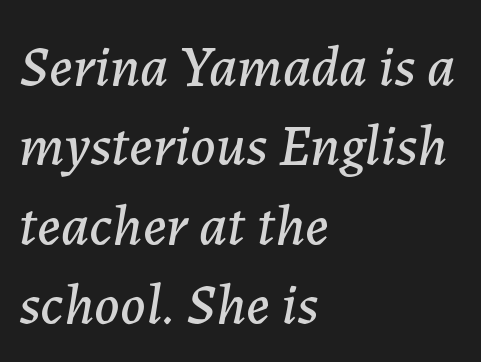
Compared with typical body copy, the letter spacing here is the same. In terms of posture, this sample is oblique. Teacher's note: observe the even left margin — that is flush-left alignment. The face used here is proportionally spaced, like ordinary book or web type. Quick note: underline off. Horizontal bands of white between lines are of average thickness.
